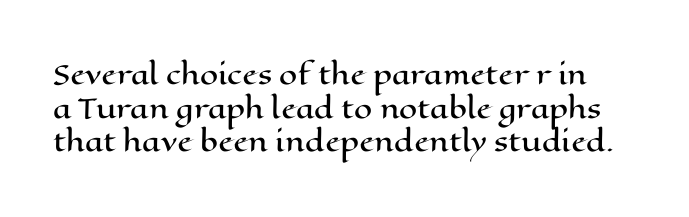
Q: Is the text italic (slanted)? A: No, it is upright.
Q: Is the text underlined? A: No.
Q: Is the spacing between letters normal or unusually wide? A: Normal.
Q: Is the spacing between lines tight, normal or loose? A: Normal.
